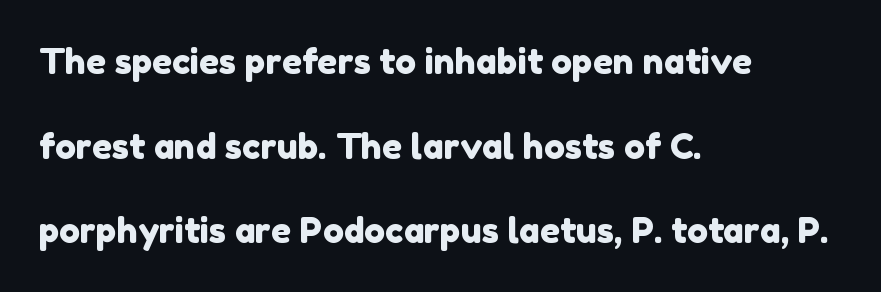
Q: Is the typeface a serif or a sans-serif typeface? A: Sans-serif.
Q: Is the text underlined? A: No.
Q: How is the paragraph aligned? A: Left-aligned.
Q: Is the spacing between letters normal or unusually wide? A: Normal.
Q: Is the spacing between lines tight, normal or loose? A: Loose.
Q: Width (condensed, normal, or wide)? A: Normal.
Q: Stroke contrast? A: Low.
Q: x-height? A: Medium.
Q: Monospaced? A: No.
